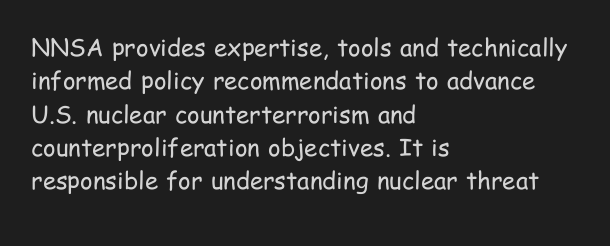
Q: Is the text bold? A: No.
Q: Is the text italic (slanted)? A: No, it is upright.
Q: Is the text underlined? A: No.
Q: How is the paragraph aligned? A: Left-aligned.
Q: Is the spacing between letters normal or unusually wide? A: Normal.
Q: Is the spacing between lines tight, normal or loose? A: Normal.
